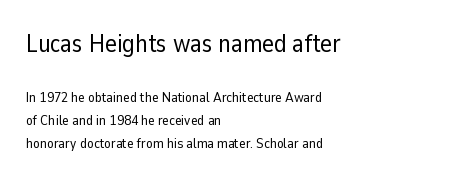
The image shows 25 px text type, upright; set left-aligned, normal line spacing (1.65x), normal letter spacing, not underlined; the first (top) block is 1.79x larger.
